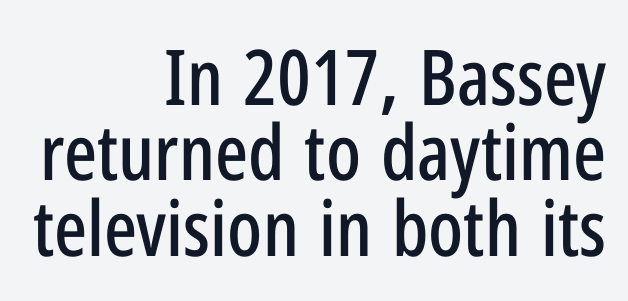
Q: Is the text italic (slanted)? A: No, it is upright.
Q: Is the typeface a serif or a sans-serif typeface? A: Sans-serif.
Q: Is the text underlined? A: No.
Q: How is the paragraph aligned? A: Right-aligned.
Q: Is the spacing between letters normal or unusually wide? A: Normal.
Q: Is the spacing between lines tight, normal or loose? A: Tight.
Q: Width (condensed, normal, or wide)? A: Condensed.
Q: Stroke contrast? A: Low.
Q: x-height? A: Medium.
Q: Monospaced? A: No.
